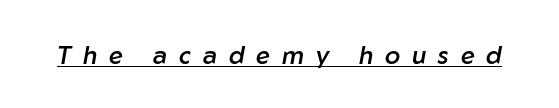
Emphasis-style slanted type is in use. A fair bit of extra ink — the face is semibold, not bold. Decoration check: the copy is underlined. A typesetter would call this heavily tracked-out type.
